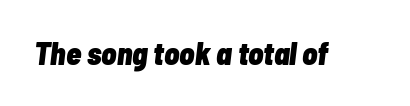
{"italic": "yes", "lean": "right", "slant_degrees": 7, "bold": "yes", "weight": "heavy", "width": "condensed", "stroke_contrast": "low", "x_height": "medium", "monospaced": "no", "underline": "no", "letter_spacing": "normal", "letter_spacing_em": 0.0, "glyph_px": 31}
